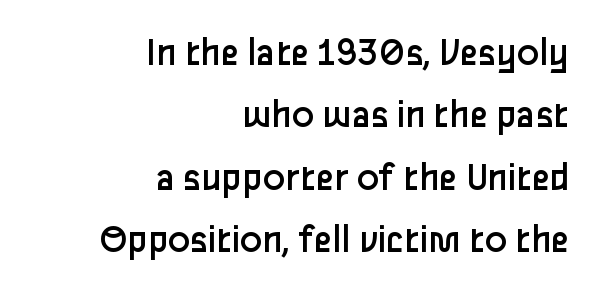
{"serif": "no", "italic": "no", "bold": "no", "weight": "regular", "width": "normal", "stroke_contrast": "low", "x_height": "medium", "monospaced": "no", "underline": "no", "align": "right", "line_spacing": "normal", "line_spacing_ratio": 1.52, "letter_spacing": "normal", "letter_spacing_em": 0.0, "glyph_px": 41}
